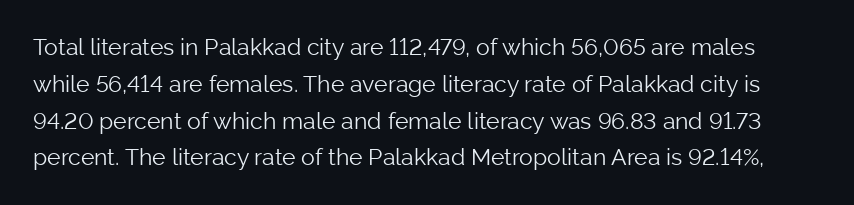
The image shows 23 px text type, upright; set normal line spacing (1.6x), normal letter spacing, not underlined.
